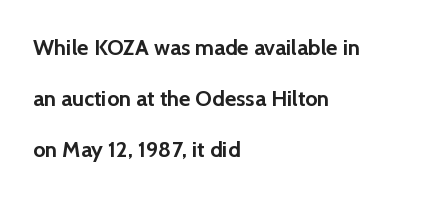
Clear beneath every line of the passage. You'd pick this weight for a headline — it's a proper bold. Posture: upright roman. Vertical spacing — loose. The lines are quadded left. Compared with typical body copy, the letter spacing here is the same.
